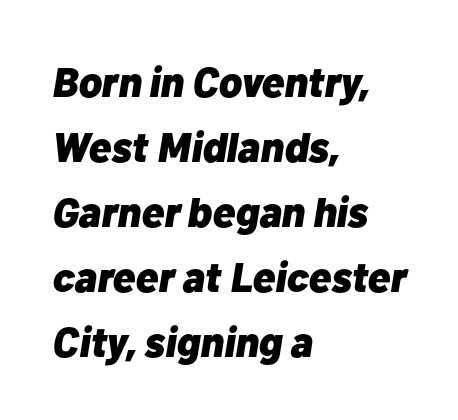
{"italic": "yes", "lean": "right", "slant_degrees": 10, "bold": "yes", "weight": "heavy", "width": "normal", "stroke_contrast": "low", "x_height": "medium", "monospaced": "no", "underline": "no", "align": "left", "line_spacing": "normal", "line_spacing_ratio": 1.55, "letter_spacing": "normal", "letter_spacing_em": 0.0, "glyph_px": 42}
